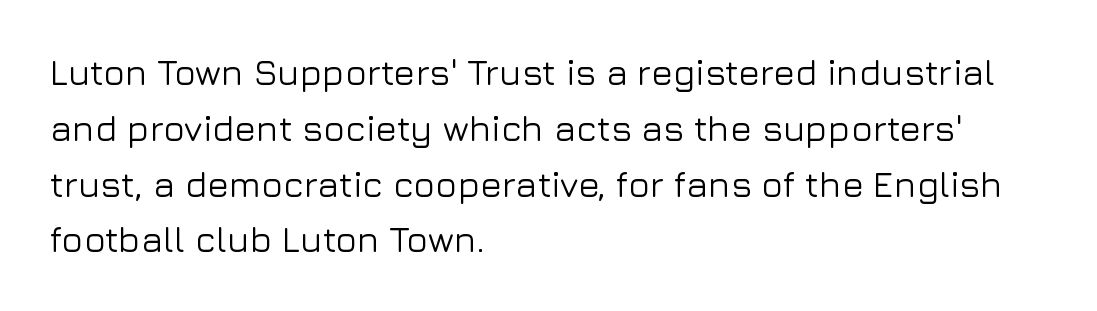
{"serif": "no", "italic": "no", "width": "normal", "stroke_contrast": "low", "x_height": "medium", "monospaced": "no", "underline": "no", "align": "left", "line_spacing": "normal", "line_spacing_ratio": 1.55, "letter_spacing": "normal", "letter_spacing_em": 0.0, "glyph_px": 36}
